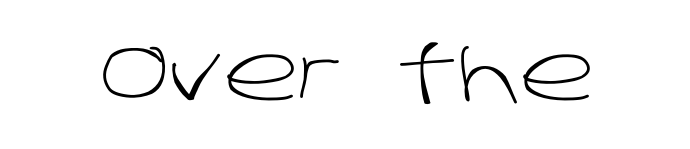
The image shows 78 px light sans-serif type; set normal letter spacing, not underlined; low stroke contrast and a large x-height.
